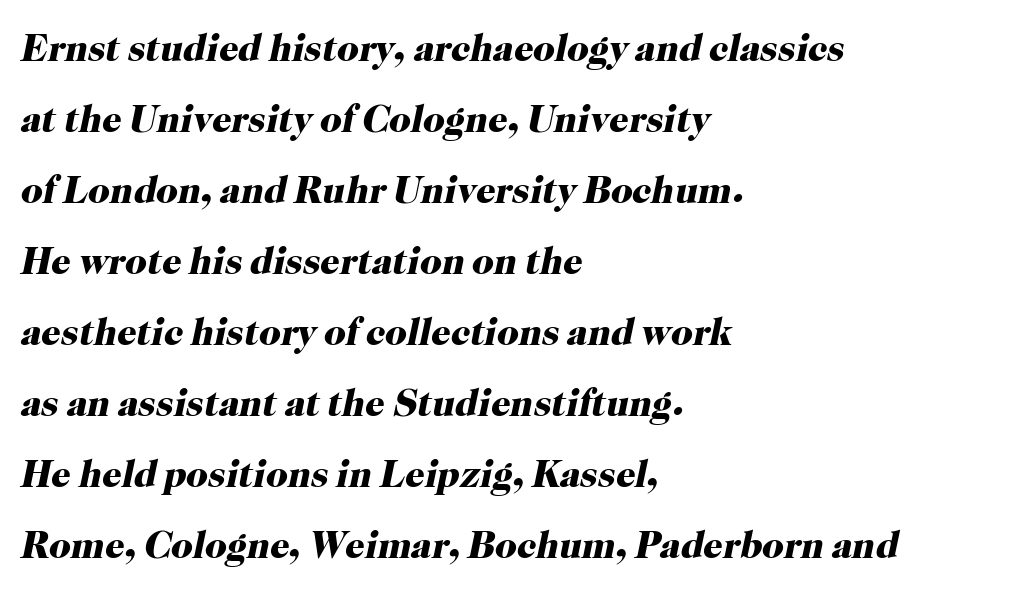
{"serif": "yes", "italic": "yes", "lean": "right", "slant_degrees": 12, "bold": "yes", "weight": "heavy", "width": "normal", "stroke_contrast": "high", "x_height": "medium", "monospaced": "no", "underline": "no", "align": "left", "line_spacing_ratio": 1.87, "letter_spacing": "normal", "letter_spacing_em": 0.0, "glyph_px": 38}
